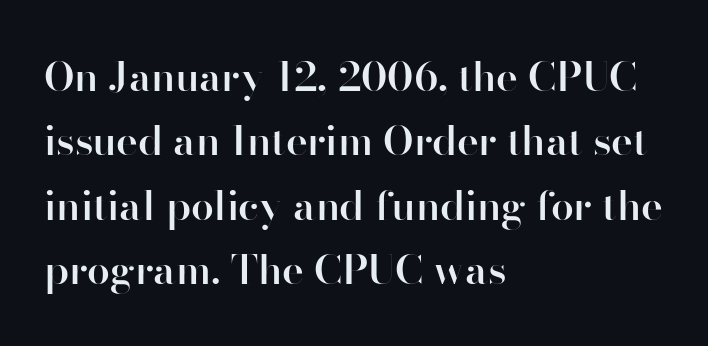
Q: Is the text bold? A: Semi-bold.
Q: Is the text italic (slanted)? A: No, it is upright.
Q: Is the typeface a serif or a sans-serif typeface? A: Sans-serif.
Q: Is the text underlined? A: No.
Q: How is the paragraph aligned? A: Left-aligned.
Q: Is the spacing between letters normal or unusually wide? A: Normal.
Q: Is the spacing between lines tight, normal or loose? A: Normal.
Q: Width (condensed, normal, or wide)? A: Normal.
Q: Stroke contrast? A: High.
Q: x-height? A: Small.
Q: Monospaced? A: No.
